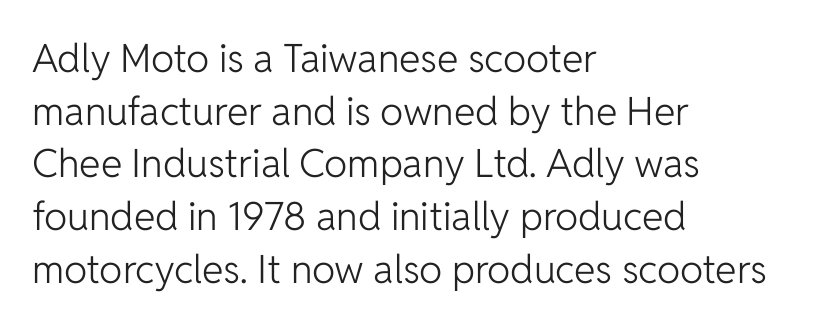
{"serif": "no", "italic": "no", "bold": "no", "weight": "light", "width": "normal", "stroke_contrast": "low", "x_height": "medium", "monospaced": "no", "underline": "no", "align": "left", "line_spacing": "normal", "line_spacing_ratio": 1.35, "letter_spacing": "normal", "letter_spacing_em": 0.0, "glyph_px": 39}
